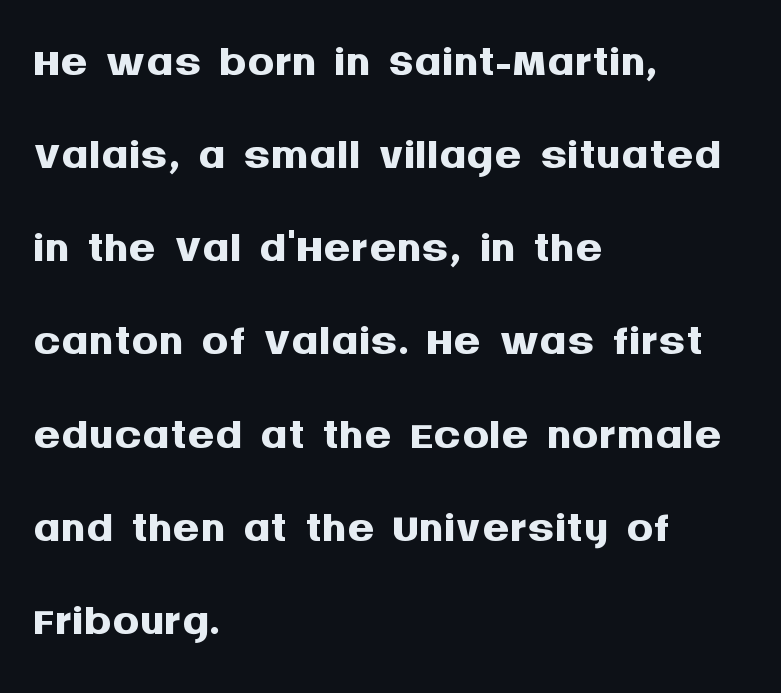
Q: Is the text bold? A: Yes.
Q: Is the text italic (slanted)? A: No, it is upright.
Q: Is the typeface a serif or a sans-serif typeface? A: Sans-serif.
Q: Is the text underlined? A: No.
Q: How is the paragraph aligned? A: Left-aligned.
Q: Is the spacing between letters normal or unusually wide? A: Normal.
Q: Is the spacing between lines tight, normal or loose? A: Normal.
Q: Width (condensed, normal, or wide)? A: Normal.
Q: Stroke contrast? A: Medium.
Q: x-height? A: Large.
Q: Monospaced? A: No.
